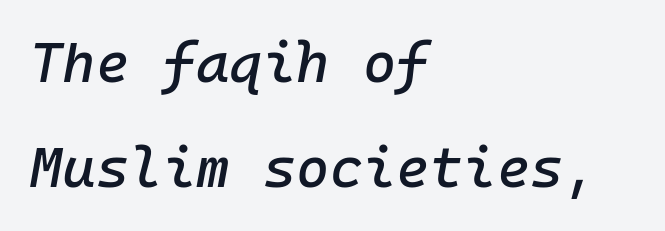
{"italic": "yes", "lean": "right", "slant_degrees": 10, "width": "normal", "stroke_contrast": "low", "x_height": "medium", "monospaced": "yes", "underline": "no", "align": "left", "line_spacing_ratio": 1.85, "letter_spacing": "normal", "letter_spacing_em": 0.0, "glyph_px": 57}
